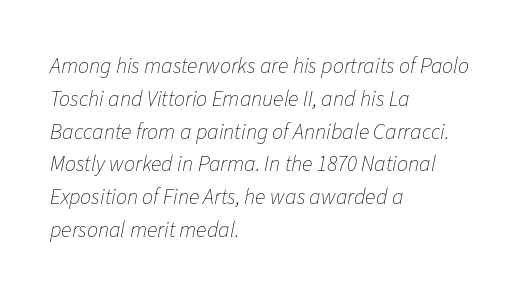
{"italic": "yes", "lean": "right", "slant_degrees": 11, "bold": "no", "underline": "no", "align": "left", "line_spacing": "normal", "line_spacing_ratio": 1.49, "letter_spacing": "normal", "letter_spacing_em": 0.0, "glyph_px": 22}
